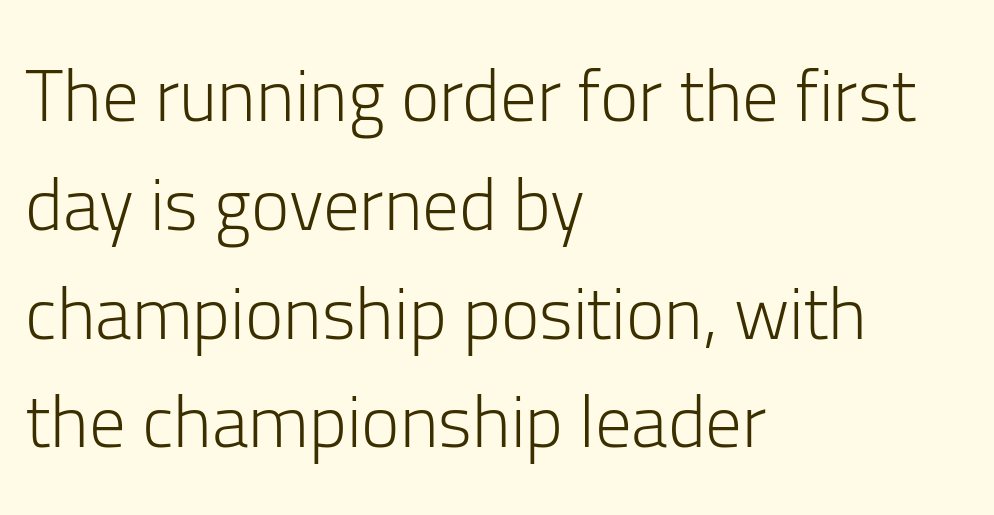
{"serif": "no", "italic": "no", "bold": "no", "weight": "light", "width": "normal", "stroke_contrast": "low", "x_height": "medium", "monospaced": "no", "underline": "no", "align": "left", "line_spacing": "normal", "line_spacing_ratio": 1.49, "letter_spacing": "normal", "letter_spacing_em": 0.0, "glyph_px": 73}
